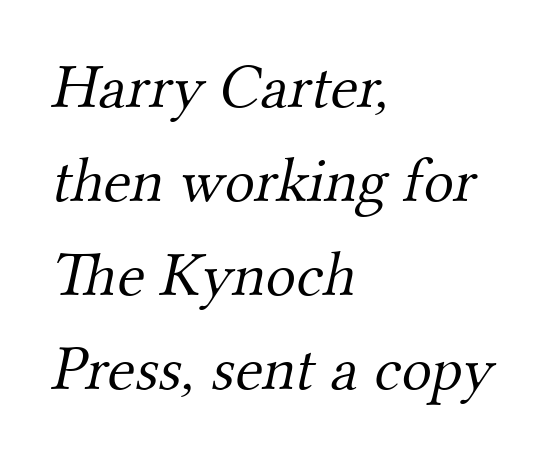
{"serif": "yes", "bold": "no", "weight": "light", "width": "normal", "stroke_contrast": "medium", "x_height": "small", "monospaced": "no", "underline": "no", "align": "left", "line_spacing": "normal", "line_spacing_ratio": 1.49, "letter_spacing": "normal", "letter_spacing_em": 0.0, "glyph_px": 63}
